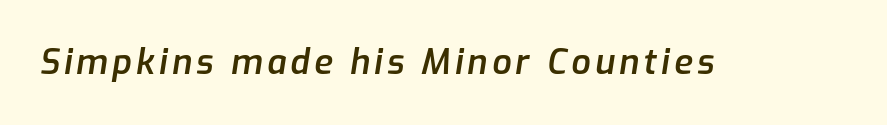
{"italic": "yes", "lean": "right", "slant_degrees": 9, "bold": "semi", "weight": "semibold", "width": "normal", "stroke_contrast": "low", "x_height": "medium", "monospaced": "no", "underline": "no", "glyph_px": 34}
